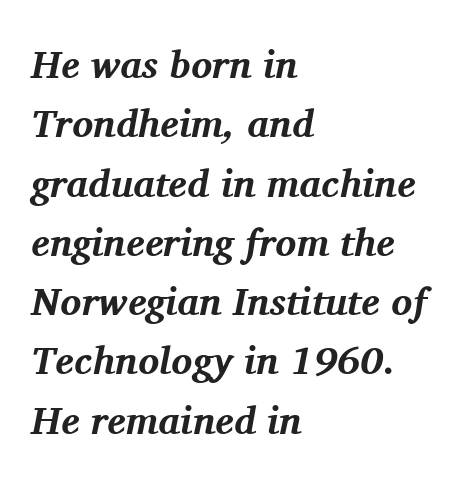
In terms of posture, this sample is oblique. Think of a printed novel: that variable character pitch is what you see here. Words float on clear page, feet unadorned. Tracking value appears to be zero — textbook default spacing. Unlike a clean sans, this face finishes its strokes with serifs.
